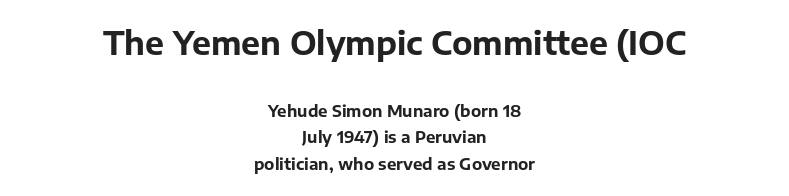
The typesetter chose a symmetrical, centered arrangement here. A roman cut, with each character standing at attention. Character widths vary here, with narrow letters taking less room than wide ones. Which of the two is more prominent by size? The first, at the top.
